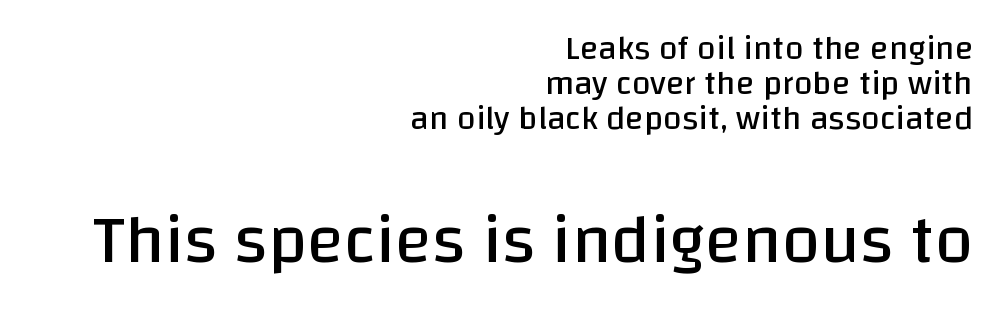
Q: Is the text bold? A: No.
Q: Is the text italic (slanted)? A: No, it is upright.
Q: Is the typeface a serif or a sans-serif typeface? A: Sans-serif.
Q: Is the text underlined? A: No.
Q: How is the paragraph aligned? A: Right-aligned.
Q: Is the spacing between letters normal or unusually wide? A: Normal.
Q: Is the spacing between lines tight, normal or loose? A: Tight.
Q: Which block of text is set in a larger size, the first (top) or the second (bottom)? A: The second (bottom) one.
Q: Width (condensed, normal, or wide)? A: Normal.
Q: Stroke contrast? A: Low.
Q: x-height? A: Large.
Q: Monospaced? A: No.
